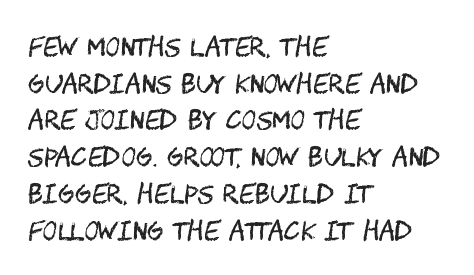
Weight: in the light-to-regular range. In CSS terms this would be text-align: left. The letters stand straight up with perfectly vertical stems. Each new line begins a customary step beneath the previous one. Characters follow at the spacing the type designer built in.
